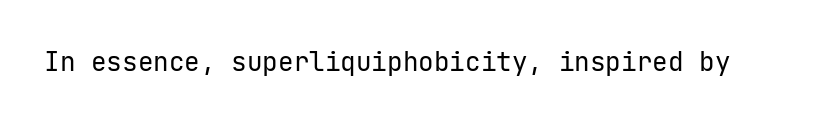
Q: Is the text bold? A: No.
Q: Is the text italic (slanted)? A: No, it is upright.
Q: Is the text underlined? A: No.
Q: Is the spacing between letters normal or unusually wide? A: Normal.
